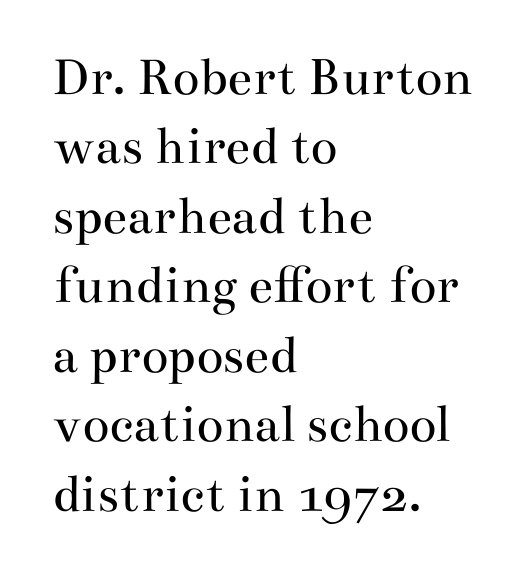
The image shows 56 px regular-weight, wide serif type, upright; set left-aligned, line spacing 1.24x, normal letter spacing, not underlined; medium stroke contrast and a small x-height.
